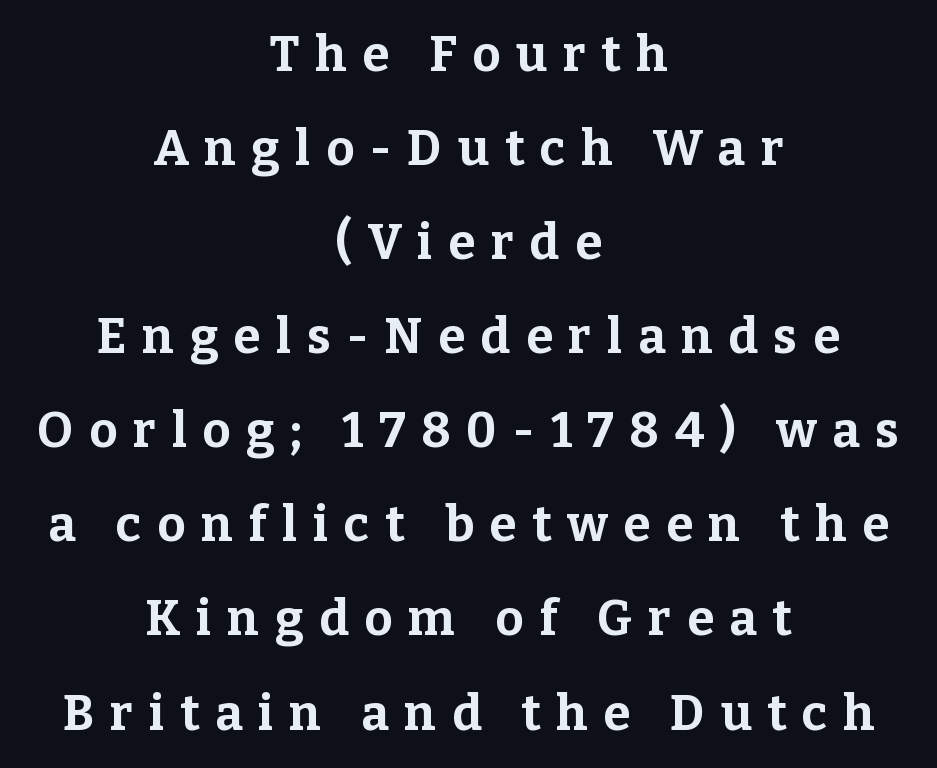
A dark, heavy texture on the line: the type is bold. Teacher's note: observe the equal gaps on both sides — that is centered alignment. Unlike italic type, these characters show no tilt at all. A typesetter would call this proportional, since set widths differ per character.
